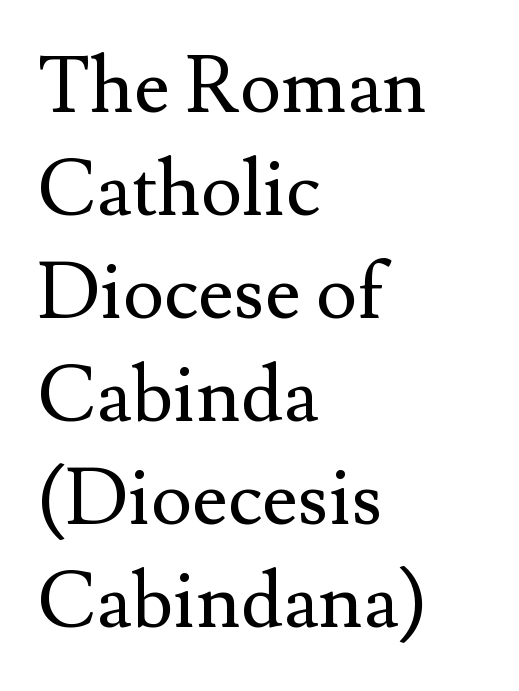
The image shows 78 px regular-weight serif type, upright; set left-aligned, normal line spacing (1.32x), normal letter spacing, not underlined; medium stroke contrast and a small x-height.
